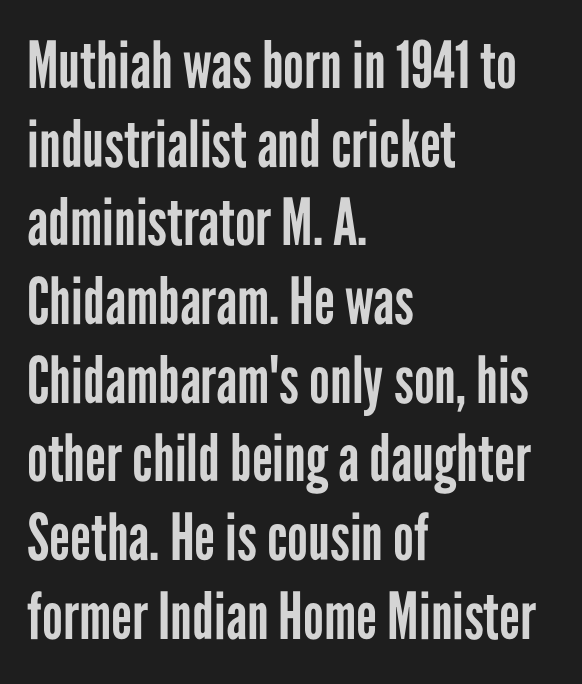
{"serif": "no", "italic": "no", "bold": "no", "weight": "regular", "width": "condensed", "stroke_contrast": "low", "x_height": "medium", "monospaced": "no", "underline": "no", "align": "left", "line_spacing_ratio": 1.21, "letter_spacing": "normal", "letter_spacing_em": 0.0, "glyph_px": 65}
